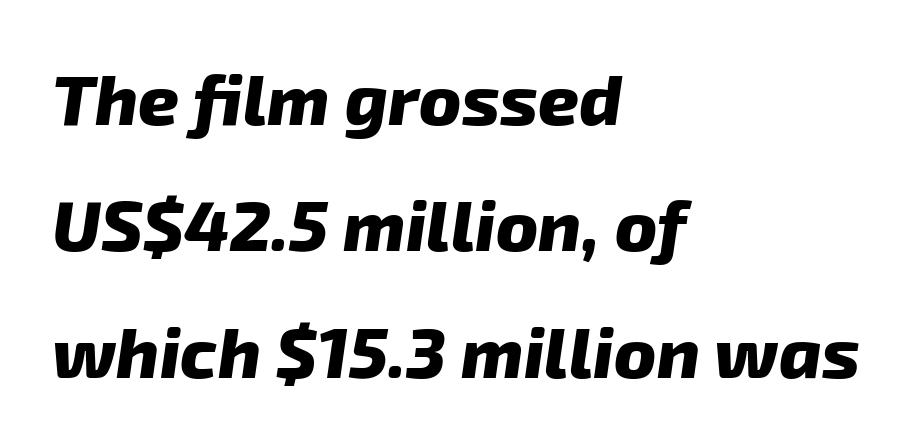
Q: Is the text bold? A: Yes.
Q: Is the typeface a serif or a sans-serif typeface? A: Sans-serif.
Q: Is the text underlined? A: No.
Q: How is the paragraph aligned? A: Left-aligned.
Q: Is the spacing between letters normal or unusually wide? A: Normal.
Q: Width (condensed, normal, or wide)? A: Normal.
Q: Stroke contrast? A: Low.
Q: x-height? A: Medium.
Q: Monospaced? A: No.
